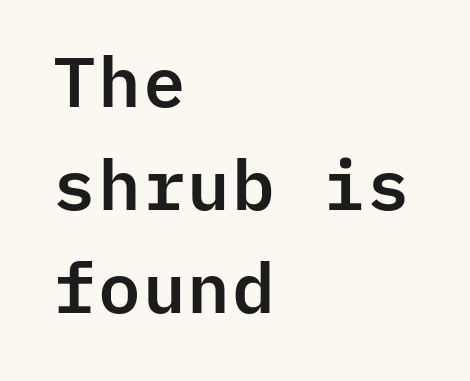
Spacing verdict: monospaced, one width for all characters. Evenly set lines give the paragraph a standard silhouette. Plain, unruled lines of type. The text was rendered using a sans face with plain stroke endings. Tracking here is standard; glyphs follow each other at the usual distance. The lettering holds an erect, upright posture throughout.
